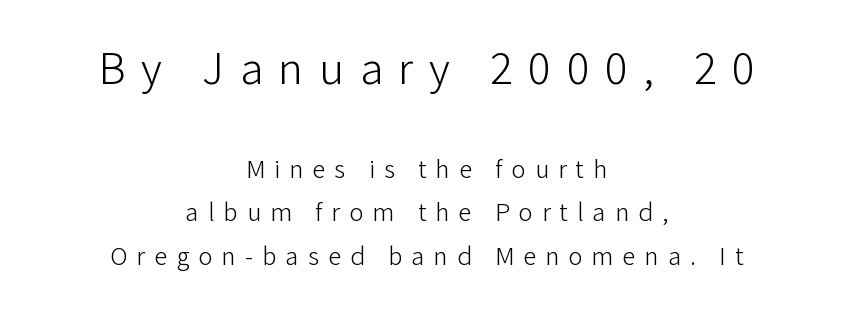
{"serif": "no", "italic": "no", "bold": "no", "weight": "light", "width": "normal", "stroke_contrast": "low", "x_height": "medium", "monospaced": "no", "underline": "no", "align": "center", "line_spacing": "normal", "line_spacing_ratio": 1.62, "letter_spacing": "wide", "letter_spacing_em": 0.33, "larger_block": "first", "size_ratio": 1.74, "glyph_px": 47}
